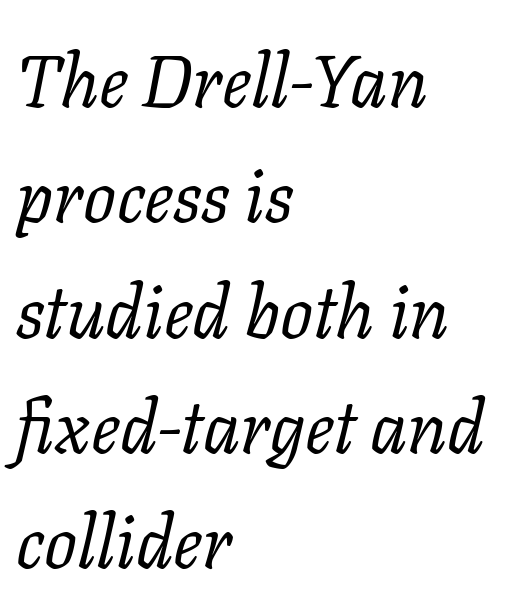
The image shows 73 px regular-weight serif type, italic (leaning right); set left-aligned, normal line spacing (1.58x), normal letter spacing, not underlined; low stroke contrast and a medium x-height.
